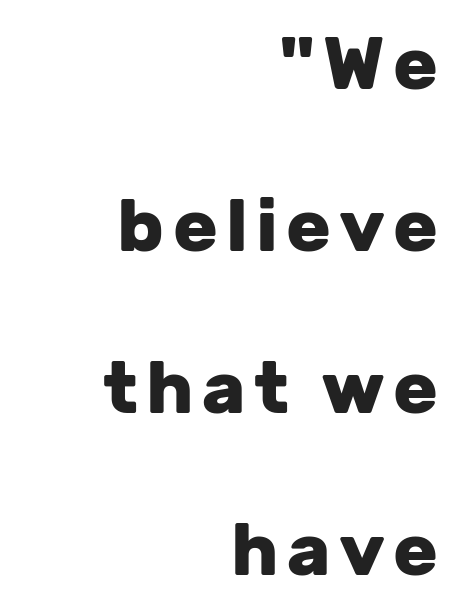
Q: Is the text bold? A: Yes.
Q: Is the text italic (slanted)? A: No, it is upright.
Q: Is the typeface a serif or a sans-serif typeface? A: Sans-serif.
Q: Is the text underlined? A: No.
Q: How is the paragraph aligned? A: Right-aligned.
Q: Is the spacing between lines tight, normal or loose? A: Loose.
Q: Width (condensed, normal, or wide)? A: Normal.
Q: Stroke contrast? A: Low.
Q: x-height? A: Medium.
Q: Monospaced? A: No.
